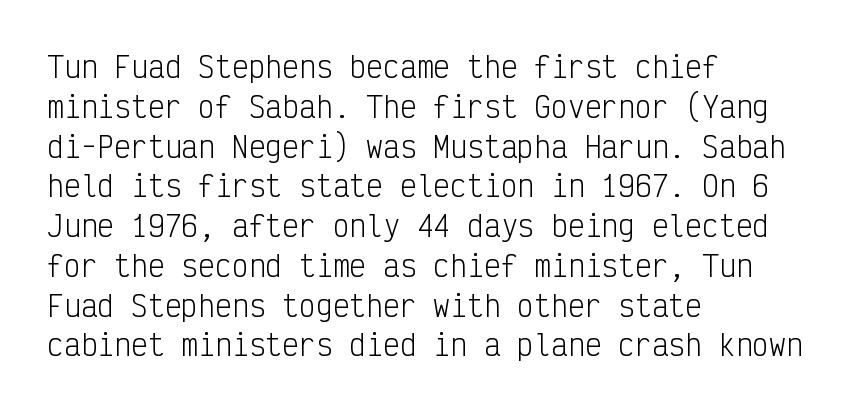
The image shows 28 px light, condensed sans-serif type, upright, monospaced; set left-aligned, normal line spacing (1.42x), normal letter spacing, not underlined; low stroke contrast and a medium x-height.
